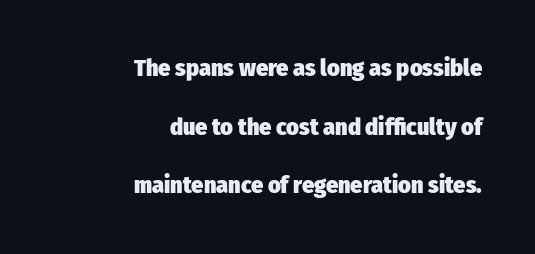
Summary of vertical rhythm: relaxed, with wide interline spacing. The strip under each line holds only bare page. The setting favours the right margin, as signatures and pull-quotes sometimes do. The face used here has the dense, thick strokes of a bold. Standard letterfit; no display-style spreading of the glyphs.
